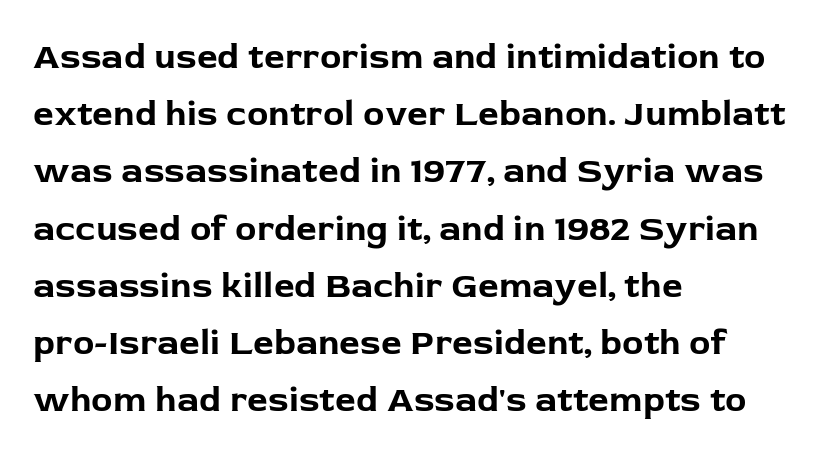
The image shows 36 px bold sans-serif type, upright; set left-aligned, normal line spacing (1.59x), normal letter spacing, not underlined; low stroke contrast and a medium x-height.
